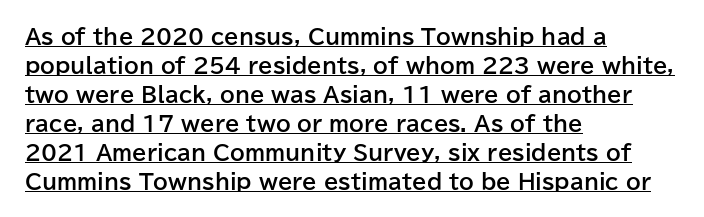
{"italic": "no", "bold": "yes", "underline": "yes", "align": "left", "line_spacing": "normal", "line_spacing_ratio": 1.38, "letter_spacing": "normal", "letter_spacing_em": 0.0, "glyph_px": 21}
